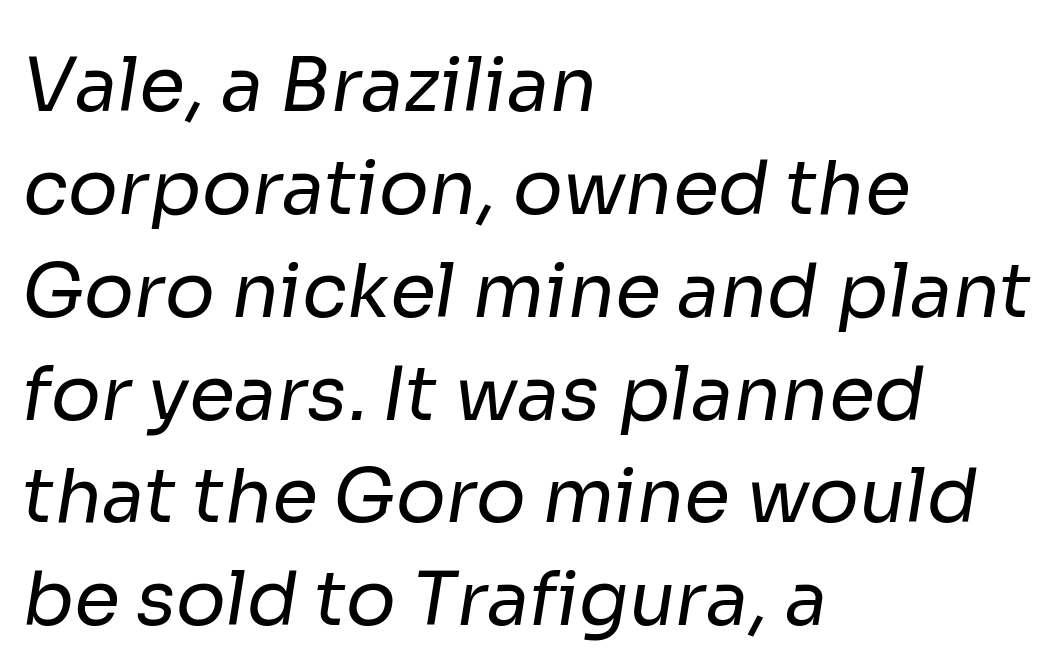
The rendering uses natural spacing where letterforms have individual widths. Weight class: somewhere from thin through regular. In CSS terms this would be text-align: left. Bare-footed words on every line.
